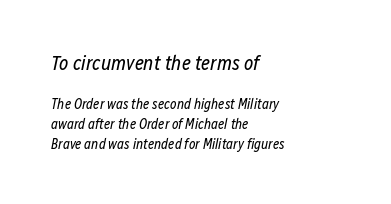
{"italic": "yes", "lean": "right", "slant_degrees": 12, "bold": "no", "underline": "no", "align": "left", "line_spacing": "normal", "line_spacing_ratio": 1.41, "letter_spacing": "normal", "letter_spacing_em": 0.0, "larger_block": "first", "size_ratio": 1.43, "glyph_px": 20}
